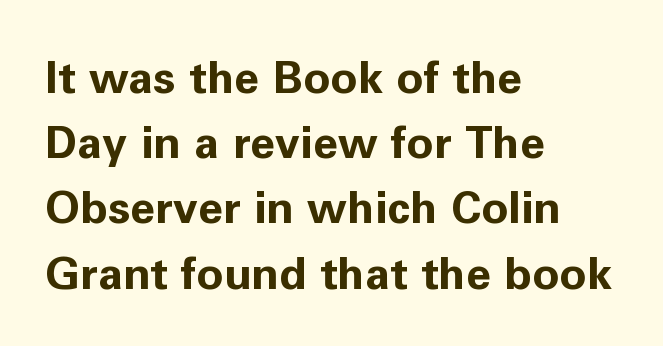
{"serif": "no", "italic": "no", "bold": "yes", "weight": "bold", "width": "normal", "stroke_contrast": "low", "x_height": "medium", "monospaced": "no", "underline": "no", "align": "left", "line_spacing": "normal", "line_spacing_ratio": 1.45, "letter_spacing": "normal", "letter_spacing_em": 0.0, "glyph_px": 45}
